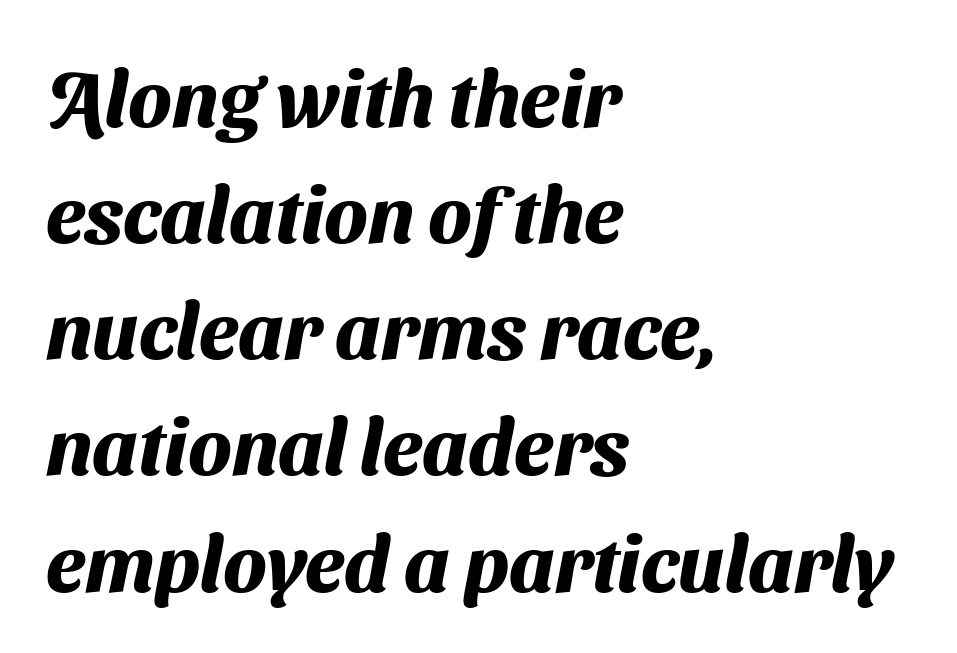
{"serif": "no", "bold": "yes", "weight": "heavy", "width": "normal", "stroke_contrast": "medium", "x_height": "medium", "monospaced": "no", "underline": "no", "align": "left", "line_spacing": "normal", "line_spacing_ratio": 1.47, "letter_spacing": "normal", "letter_spacing_em": 0.0, "glyph_px": 79}
